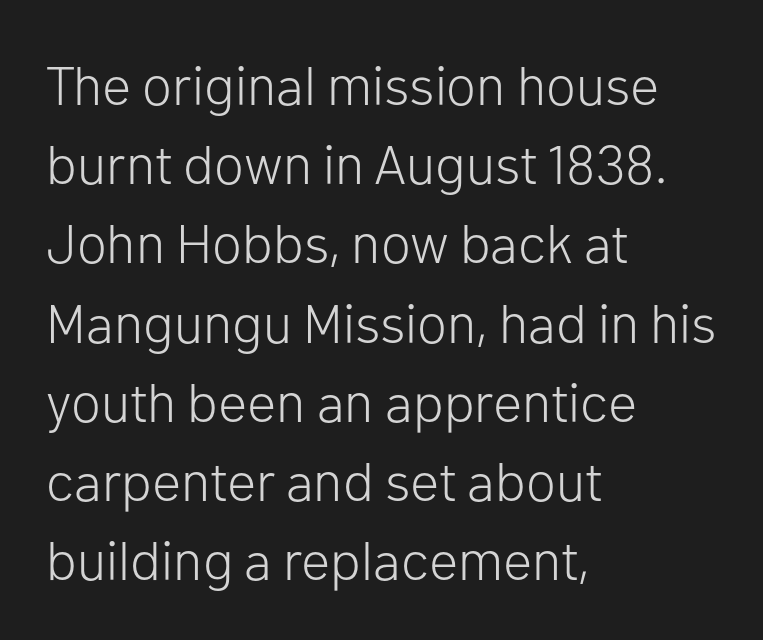
The glyphs in this specimen are sans serif. Only glyphs here, with clear space below each row. If you drew a ruler down the left edge, every line would touch it. The letterforms sit shoulder to shoulder at normal distance. This is not heavy type; no bold has been used. Spacing verdict: proportional, widths tailored to each character.
